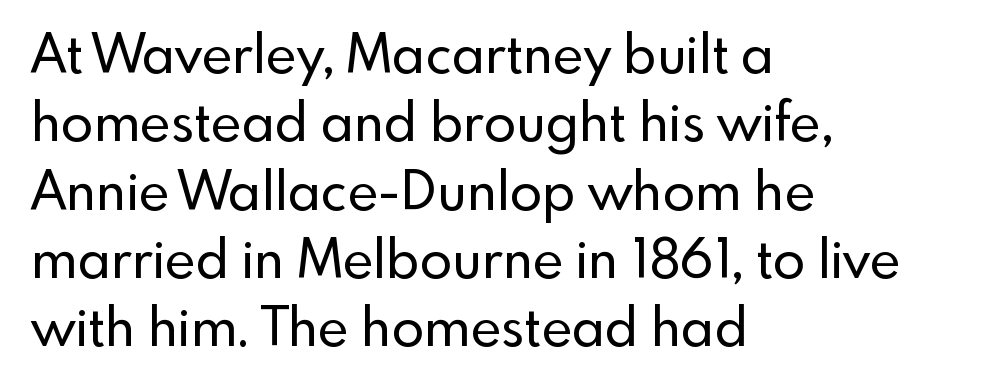
The letters sit at their default tracking, neither squeezed nor spread. The rendering shows plain stroke endings on the letterforms — a sans-serif design. This is the regular roman posture of the typeface. The string is rendered with underlining switched off. The rendering uses natural spacing where letterforms have individual widths. The lines in this sample share a left origin and differ only in where they stop.
